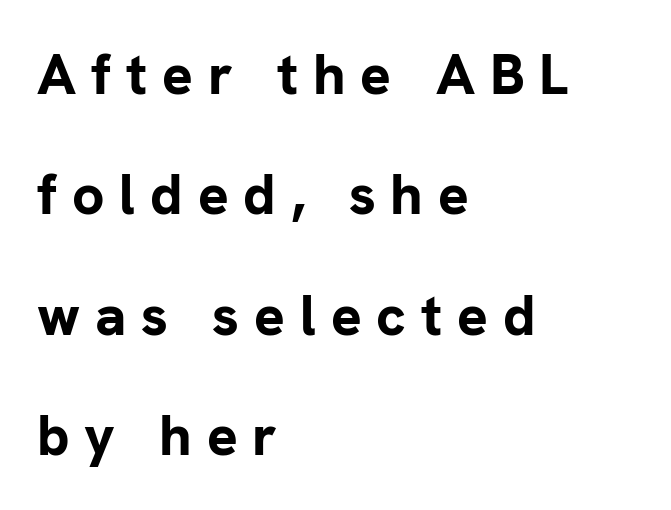
{"serif": "no", "italic": "no", "bold": "yes", "weight": "bold", "width": "normal", "stroke_contrast": "low", "x_height": "medium", "monospaced": "no", "underline": "no", "align": "left", "line_spacing": "loose", "line_spacing_ratio": 2.11, "letter_spacing": "wide", "letter_spacing_em": 0.26, "glyph_px": 57}
